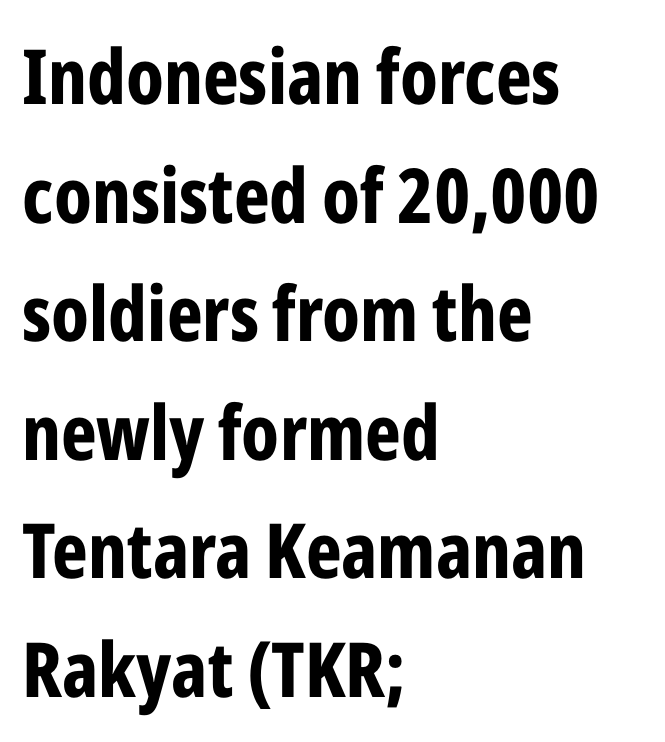
Q: Is the text bold? A: Yes.
Q: Is the text italic (slanted)? A: No, it is upright.
Q: Is the typeface a serif or a sans-serif typeface? A: Sans-serif.
Q: Is the text underlined? A: No.
Q: How is the paragraph aligned? A: Left-aligned.
Q: Is the spacing between letters normal or unusually wide? A: Normal.
Q: Is the spacing between lines tight, normal or loose? A: Normal.
Q: Width (condensed, normal, or wide)? A: Condensed.
Q: Stroke contrast? A: Low.
Q: x-height? A: Medium.
Q: Monospaced? A: No.
